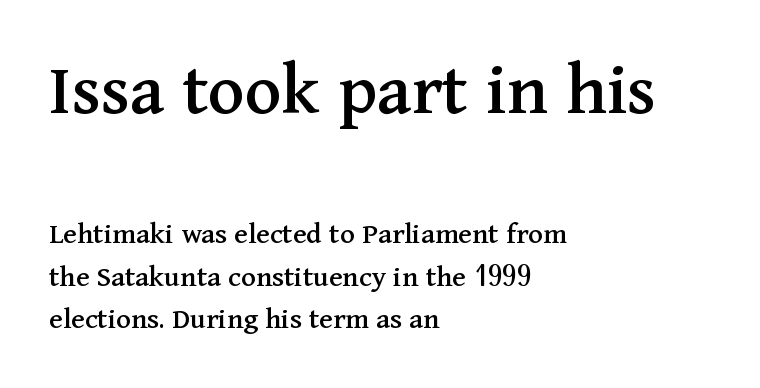
These two chunks differ in scale, with the top chunk taking the larger measure. Any mark beneath the type? The region is blank. Every character sits straight up, as roman type does. This rendering uses left alignment, leaving the right contour irregular.
